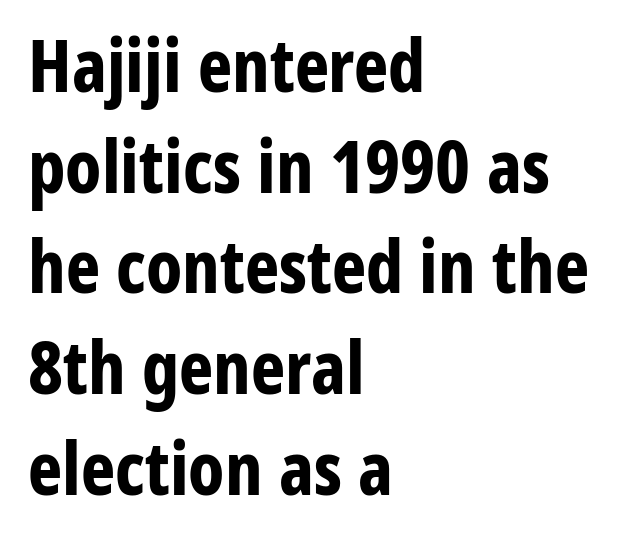
A typesetter would call this proportional, since set widths differ per character. These lines carry a lot of weight — the face is fully bold. The gaps between neighbouring characters are ordinary and unremarkable. Evenly set lines give the paragraph a standard silhouette. Are there feet on the stems? There aren't — it's a sans.
